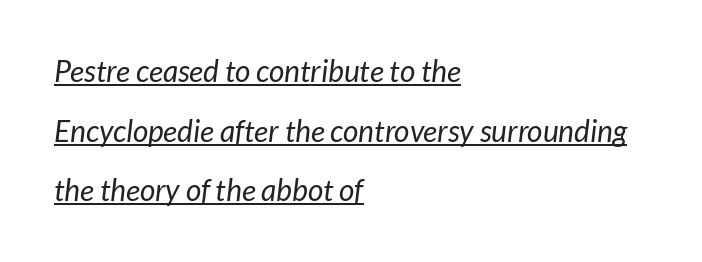
{"serif": "no", "bold": "no", "weight": "regular", "width": "normal", "stroke_contrast": "low", "x_height": "medium", "monospaced": "no", "underline": "yes", "align": "left", "line_spacing": "loose", "line_spacing_ratio": 1.99, "letter_spacing": "normal", "letter_spacing_em": 0.0, "glyph_px": 30}
